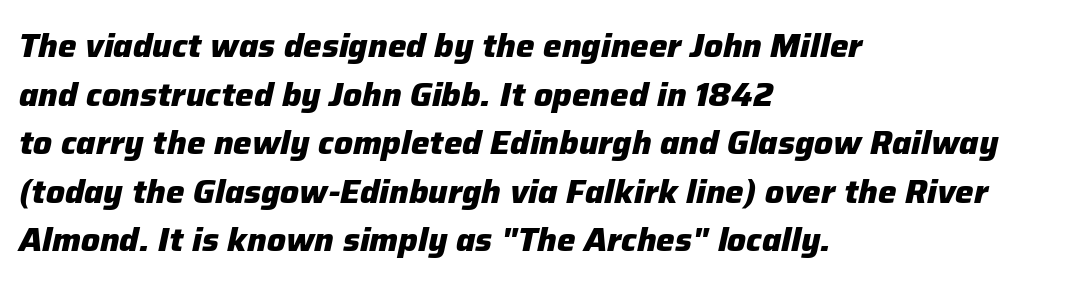
Nothing unusual about the tracking: characters are spaced as the font intends. Notice how the passage keeps a crisp vertical edge on the left only. Characters are canted at an angle relative to the baseline's perpendicular. These lines are rendered in a variable-pitch font. Vertical spacing — default. The typesetting leans heavy: a genuine bold.
